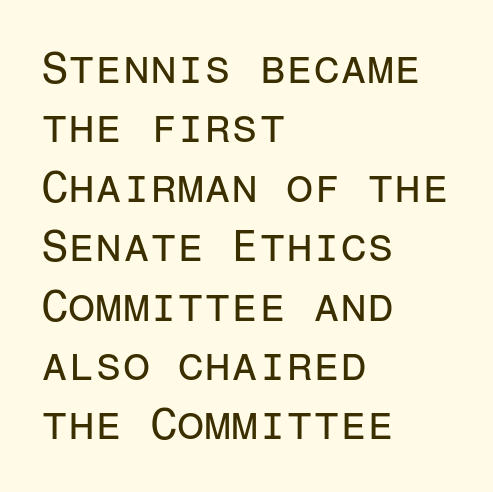
{"serif": "no", "italic": "no", "bold": "no", "weight": "regular", "width": "normal", "stroke_contrast": "low", "x_height": "medium", "monospaced": "yes", "underline": "no", "align": "left", "line_spacing": "normal", "line_spacing_ratio": 1.35, "letter_spacing": "normal", "letter_spacing_em": 0.0, "glyph_px": 44}
